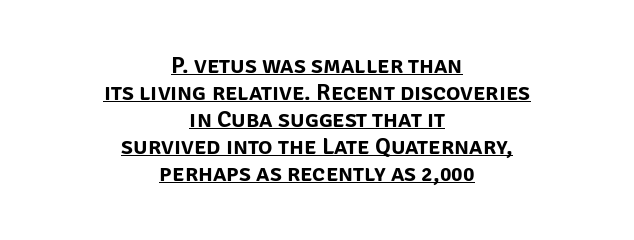
The gaps between neighbouring characters are ordinary and unremarkable. Is there an underline? Yes — a line sits under the letters. Each line is balanced around a shared central axis. Every stem runs plumb, perpendicular to the baseline.
